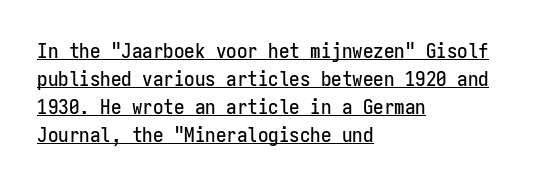
The image shows 21 px text type, upright; set left-aligned, normal line spacing (1.33x), normal letter spacing, underlined.
